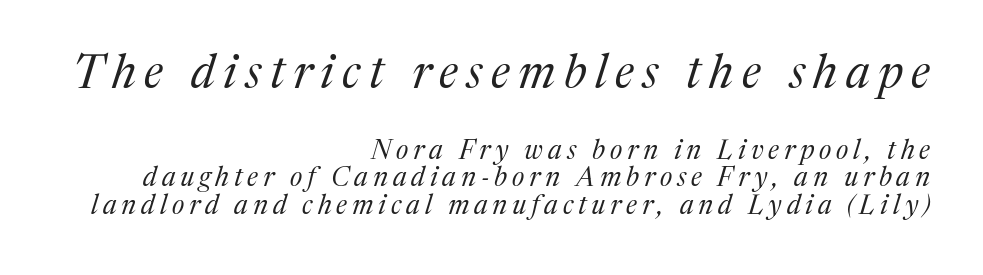
{"serif": "yes", "italic": "yes", "lean": "right", "slant_degrees": 17, "bold": "no", "weight": "regular", "width": "normal", "stroke_contrast": "medium", "x_height": "medium", "monospaced": "no", "underline": "no", "align": "right", "line_spacing": "tight", "line_spacing_ratio": 1.02, "larger_block": "first", "size_ratio": 1.74, "glyph_px": 47}
